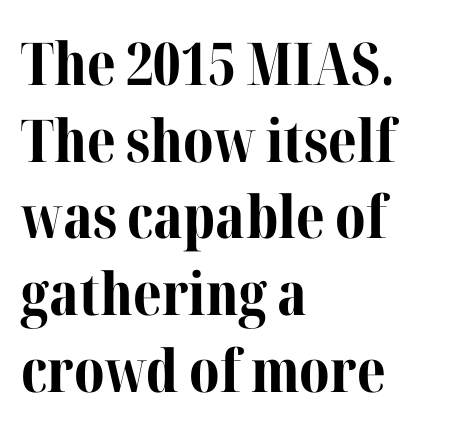
Q: Is the text bold? A: Yes.
Q: Is the text italic (slanted)? A: No, it is upright.
Q: Is the typeface a serif or a sans-serif typeface? A: Serif.
Q: Is the text underlined? A: No.
Q: How is the paragraph aligned? A: Left-aligned.
Q: Is the spacing between letters normal or unusually wide? A: Normal.
Q: Is the spacing between lines tight, normal or loose? A: Normal.
Q: Width (condensed, normal, or wide)? A: Normal.
Q: Stroke contrast? A: Medium.
Q: x-height? A: Medium.
Q: Monospaced? A: No.
